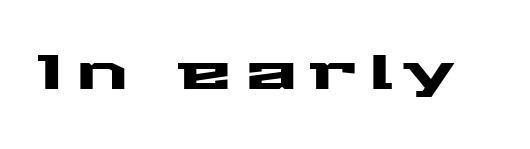
The image shows 49 px wide sans-serif type, upright; set unusually wide letter spacing (+0.26 em), not underlined; medium stroke contrast and a medium x-height.
